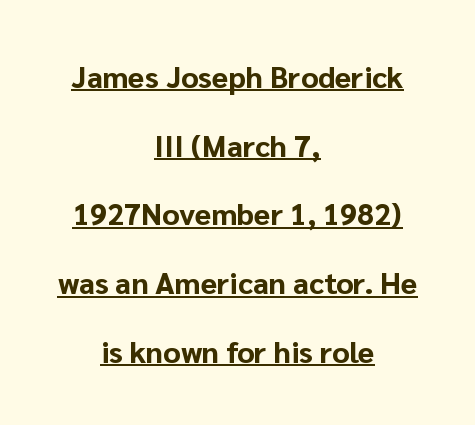
{"serif": "no", "italic": "no", "bold": "yes", "weight": "bold", "width": "normal", "stroke_contrast": "low", "x_height": "medium", "monospaced": "no", "underline": "yes", "align": "center", "line_spacing": "loose", "line_spacing_ratio": 2.29, "letter_spacing": "normal", "letter_spacing_em": 0.0, "glyph_px": 30}
